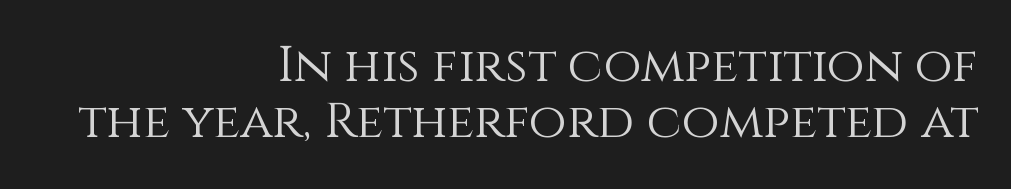
You could not count columns in this text — the font is proportionally spaced. The gaps between neighbouring characters are ordinary and unremarkable. No extra ink here — the face is not bold. Bare-footed words on every line.
